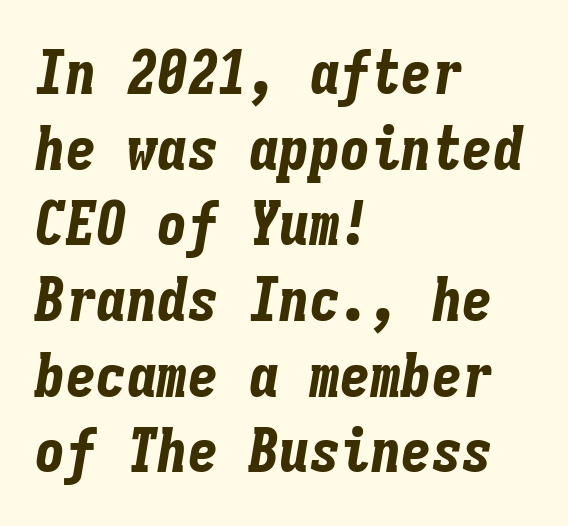
The image shows 61 px bold, condensed type, italic (leaning right), monospaced; set left-aligned, line spacing 1.24x, normal letter spacing, not underlined; low stroke contrast and a medium x-height.
